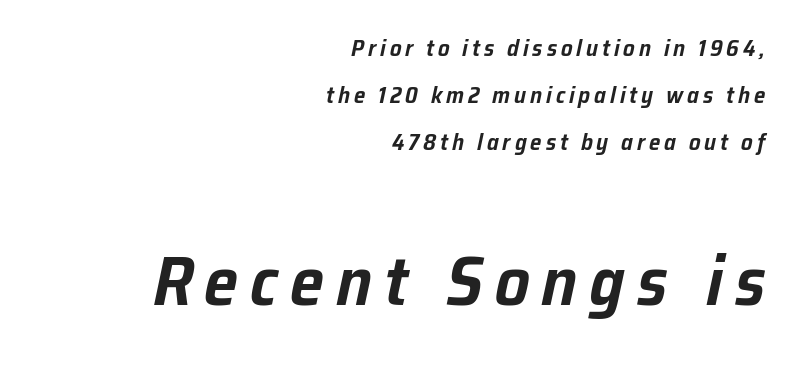
The image shows 69 px text type, italic (leaning right); set right-aligned, loose line spacing (2.05x), not underlined; the second (bottom) block is 3.0x larger; low stroke contrast and a medium x-height.
